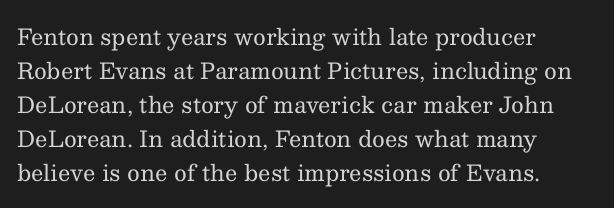
The image shows 22 px text type, upright; set left-aligned, normal line spacing (1.54x), normal letter spacing, not underlined.
